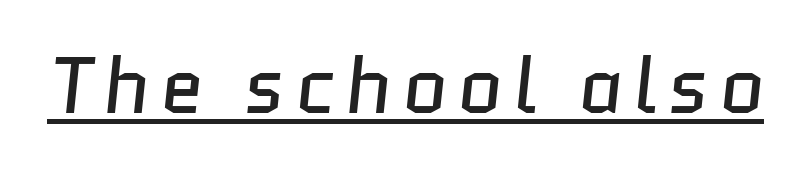
{"serif": "no", "bold": "no", "weight": "regular", "width": "normal", "stroke_contrast": "low", "x_height": "medium", "monospaced": "no", "underline": "yes", "glyph_px": 79}
